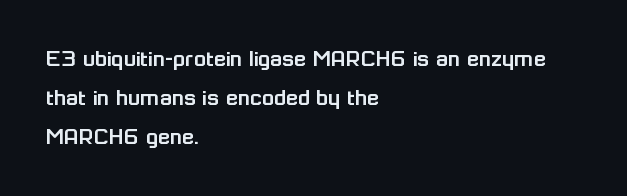
Q: Is the text italic (slanted)? A: No, it is upright.
Q: Is the text underlined? A: No.
Q: How is the paragraph aligned? A: Left-aligned.
Q: Is the spacing between letters normal or unusually wide? A: Normal.
Q: Is the spacing between lines tight, normal or loose? A: Normal.
